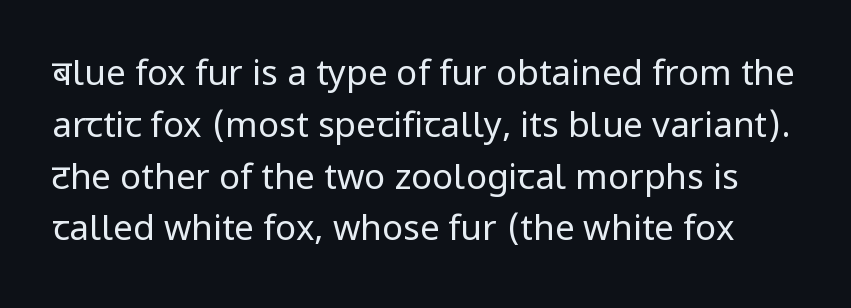
{"serif": "no", "italic": "no", "bold": "no", "weight": "regular", "width": "normal", "stroke_contrast": "low", "x_height": "medium", "monospaced": "no", "underline": "no", "line_spacing": "normal", "line_spacing_ratio": 1.48, "letter_spacing": "normal", "letter_spacing_em": 0.0, "glyph_px": 35}
